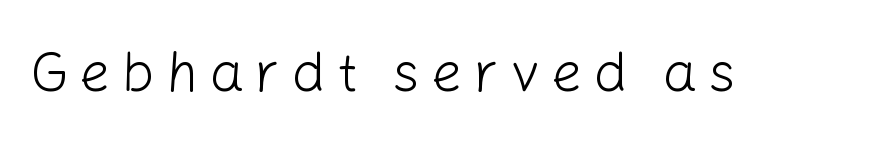
Q: Is the text bold? A: No.
Q: Is the text italic (slanted)? A: No, it is upright.
Q: Is the typeface a serif or a sans-serif typeface? A: Sans-serif.
Q: Is the text underlined? A: No.
Q: Is the spacing between letters normal or unusually wide? A: Unusually wide.
Q: Width (condensed, normal, or wide)? A: Normal.
Q: Stroke contrast? A: Low.
Q: x-height? A: Medium.
Q: Monospaced? A: No.
